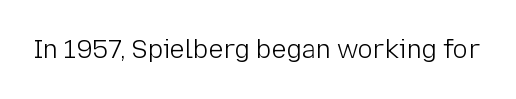
{"italic": "no", "bold": "no", "underline": "no", "letter_spacing": "normal", "letter_spacing_em": 0.0, "glyph_px": 25}
